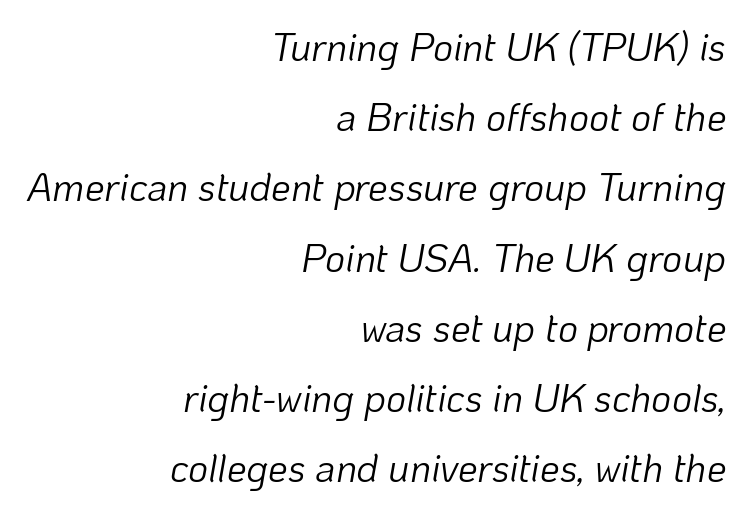
Q: Is the text bold? A: No.
Q: Is the text italic (slanted)? A: Yes, it leans right by about 10 degrees.
Q: Is the text underlined? A: No.
Q: How is the paragraph aligned? A: Right-aligned.
Q: Is the spacing between letters normal or unusually wide? A: Normal.
Q: Width (condensed, normal, or wide)? A: Normal.
Q: Stroke contrast? A: Low.
Q: x-height? A: Medium.
Q: Monospaced? A: No.
